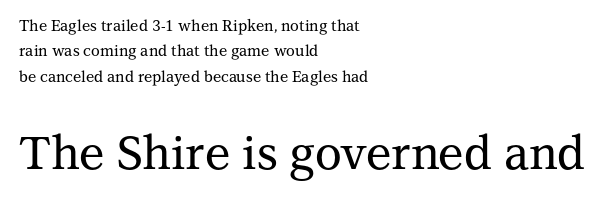
Think of a printed novel: that variable character pitch is what you see here. The leading is moderate, giving the passage an even texture. All the whitespace from short lines collects on the right. Of the two passages, the one underneath uses the larger point size.
